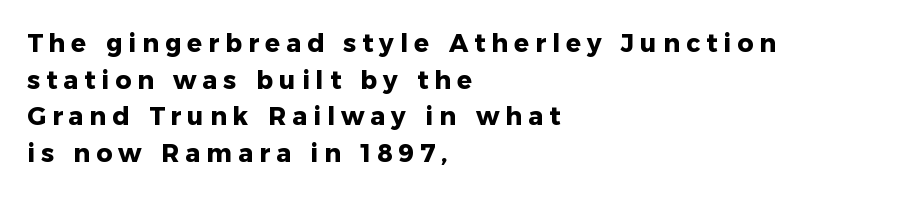
Q: Is the text bold? A: Yes.
Q: Is the text italic (slanted)? A: No, it is upright.
Q: Is the text underlined? A: No.
Q: How is the paragraph aligned? A: Left-aligned.
Q: Is the spacing between letters normal or unusually wide? A: Unusually wide.
Q: Is the spacing between lines tight, normal or loose? A: Normal.
